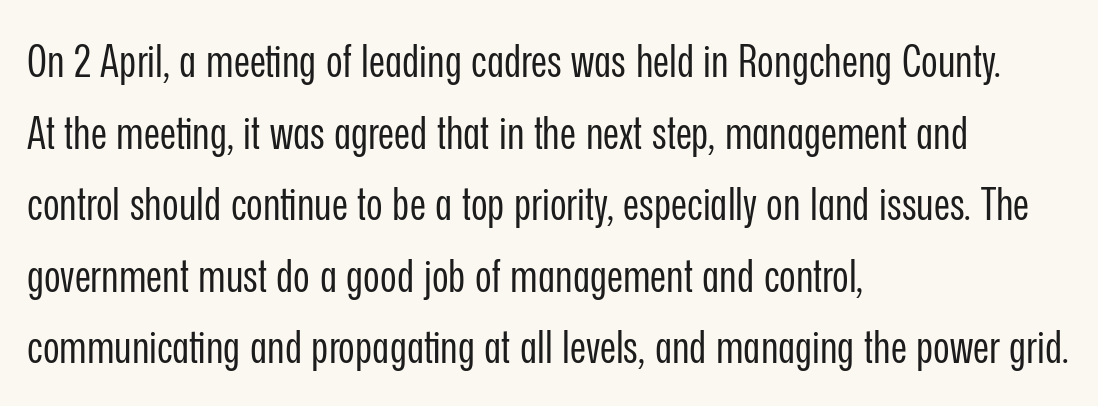
These lines are rendered in a variable-pitch font. Unmarked baselines from the first word to the last. Notice how the stems are strictly vertical — no italics here. Stem width sits at or under what a default text font uses. The letters sit at their default tracking, neither squeezed nor spread. Are there feet on the stems? There aren't — it's a sans.
